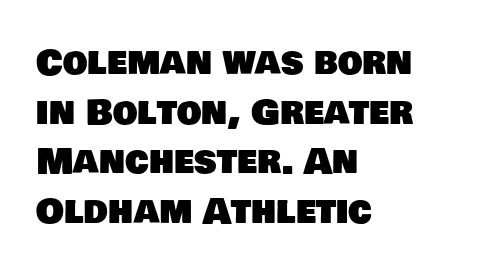
{"serif": "no", "width": "normal", "stroke_contrast": "low", "x_height": "large", "monospaced": "no", "underline": "no", "align": "left", "line_spacing": "normal", "line_spacing_ratio": 1.42, "letter_spacing": "normal", "letter_spacing_em": 0.0, "glyph_px": 35}
